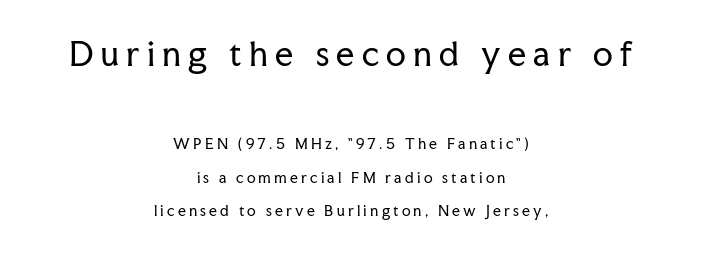
{"serif": "yes", "italic": "no", "bold": "no", "weight": "regular", "width": "normal", "stroke_contrast": "low", "x_height": "medium", "monospaced": "no", "underline": "no", "align": "center", "line_spacing": "loose", "line_spacing_ratio": 2.39, "letter_spacing": "wide", "letter_spacing_em": 0.23, "larger_block": "first", "size_ratio": 2.29, "glyph_px": 32}
